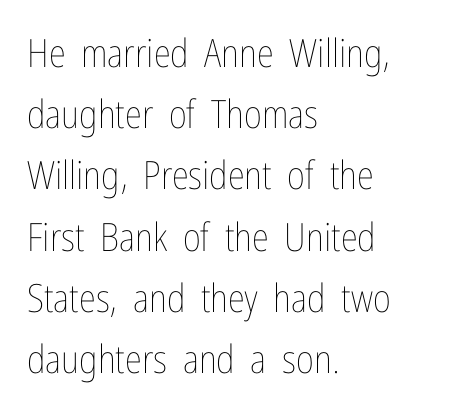
Q: Is the text bold? A: No.
Q: Is the text italic (slanted)? A: No, it is upright.
Q: Is the text underlined? A: No.
Q: How is the paragraph aligned? A: Left-aligned.
Q: Is the spacing between letters normal or unusually wide? A: Normal.
Q: Is the spacing between lines tight, normal or loose? A: Normal.
Q: Width (condensed, normal, or wide)? A: Condensed.
Q: Stroke contrast? A: Low.
Q: x-height? A: Medium.
Q: Monospaced? A: No.
